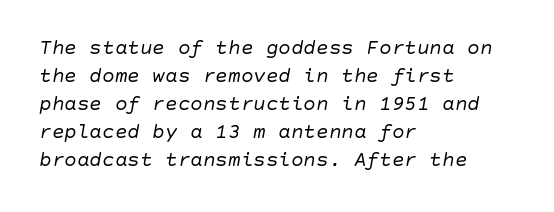
{"italic": "yes", "lean": "right", "slant_degrees": 10, "bold": "no", "underline": "no", "align": "left", "line_spacing": "normal", "line_spacing_ratio": 1.33, "letter_spacing": "normal", "letter_spacing_em": 0.0, "glyph_px": 21}
